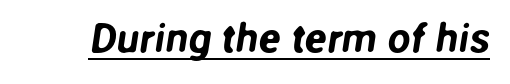
The rendered words wear a rule along their underside. This sample uses plain, unmodified letter spacing. The letters advance in unequal steps, a hallmark of proportional type. What kind of face is this? One without serifs — a sans.
